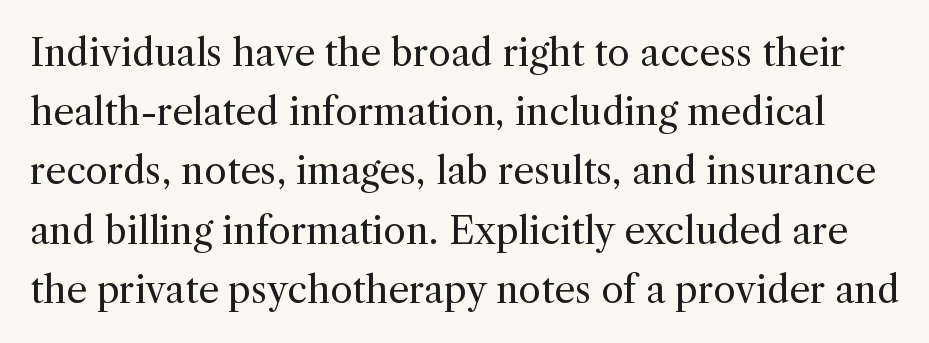
Q: Is the text bold? A: No.
Q: Is the text italic (slanted)? A: No, it is upright.
Q: Is the typeface a serif or a sans-serif typeface? A: Serif.
Q: Is the text underlined? A: No.
Q: Is the spacing between letters normal or unusually wide? A: Normal.
Q: Is the spacing between lines tight, normal or loose? A: Normal.
Q: Width (condensed, normal, or wide)? A: Normal.
Q: x-height? A: Medium.
Q: Monospaced? A: No.
